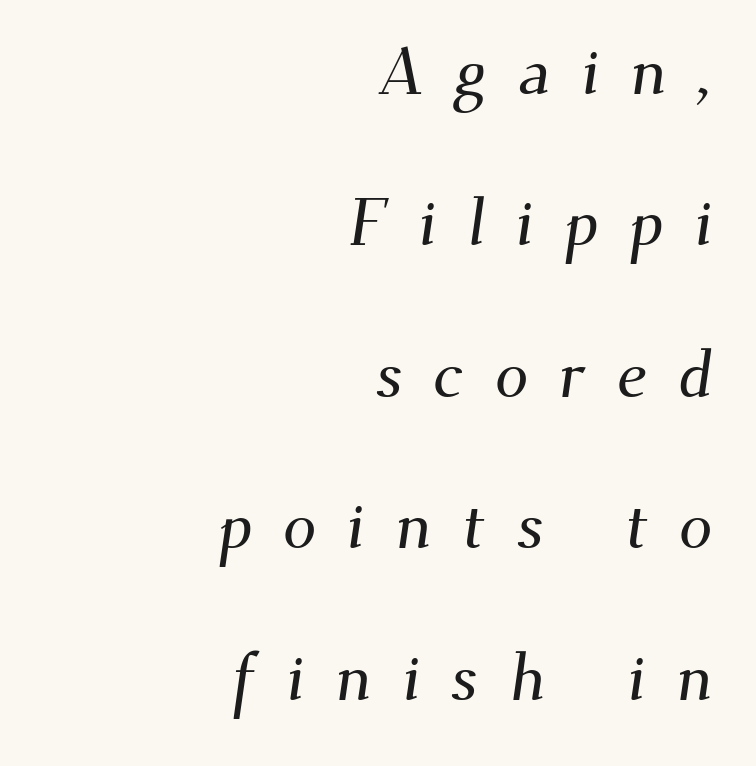
Q: Is the typeface a serif or a sans-serif typeface? A: Serif.
Q: Is the text underlined? A: No.
Q: How is the paragraph aligned? A: Right-aligned.
Q: Is the spacing between letters normal or unusually wide? A: Unusually wide.
Q: Is the spacing between lines tight, normal or loose? A: Loose.
Q: Width (condensed, normal, or wide)? A: Normal.
Q: Stroke contrast? A: Medium.
Q: x-height? A: Small.
Q: Monospaced? A: No.
